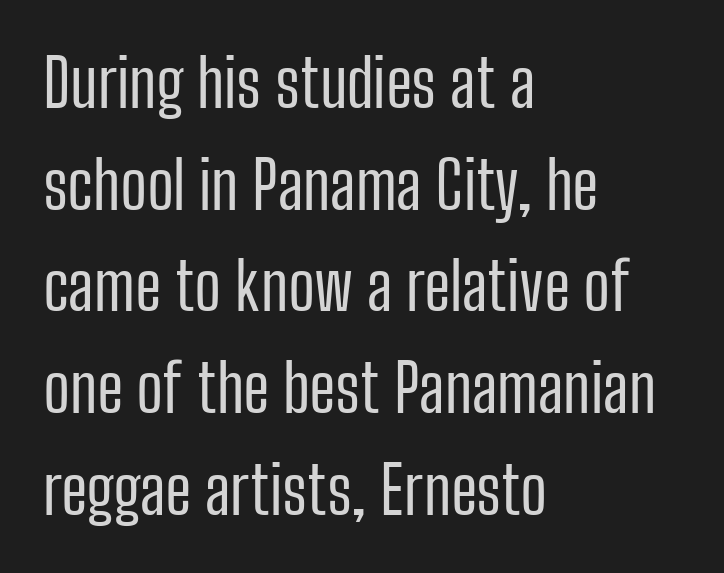
{"serif": "no", "italic": "no", "bold": "no", "weight": "regular", "width": "condensed", "stroke_contrast": "low", "x_height": "medium", "monospaced": "no", "underline": "no", "align": "left", "line_spacing": "normal", "line_spacing_ratio": 1.54, "letter_spacing": "normal", "letter_spacing_em": 0.0, "glyph_px": 66}
